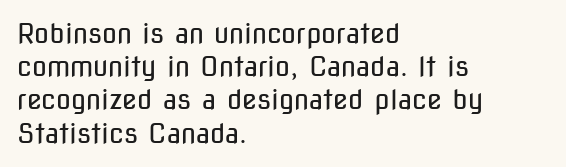
{"italic": "no", "bold": "no", "underline": "no", "align": "left", "line_spacing_ratio": 1.23, "letter_spacing": "normal", "letter_spacing_em": 0.0, "glyph_px": 27}
